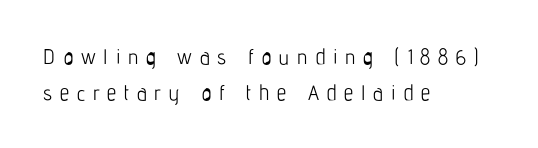
The image shows 21 px text type, upright; set left-aligned, line spacing 1.71x, unusually wide letter spacing (+0.37 em), not underlined.
